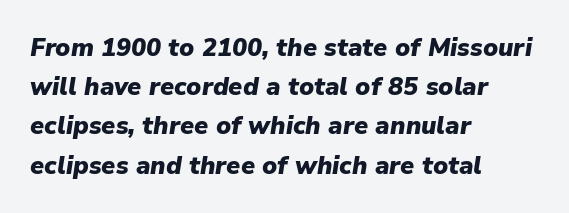
The image shows 25 px bold type, italic (leaning right); set left-aligned, normal line spacing (1.57x), normal letter spacing, not underlined.
